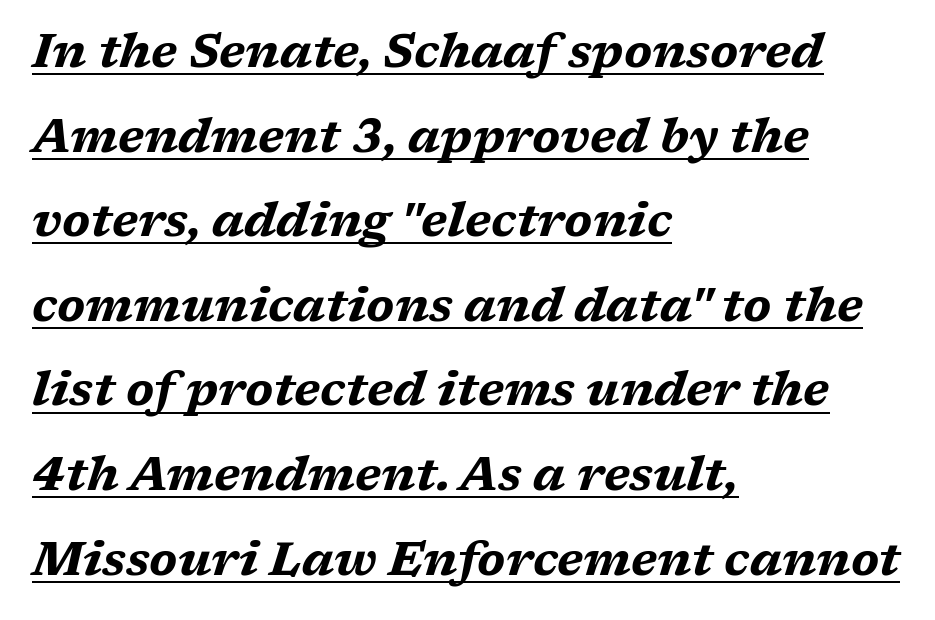
{"italic": "yes", "lean": "right", "slant_degrees": 17, "bold": "yes", "weight": "bold", "width": "wide", "stroke_contrast": "medium", "x_height": "medium", "monospaced": "no", "underline": "yes", "align": "left", "line_spacing_ratio": 1.8, "letter_spacing": "normal", "letter_spacing_em": 0.0, "glyph_px": 47}
